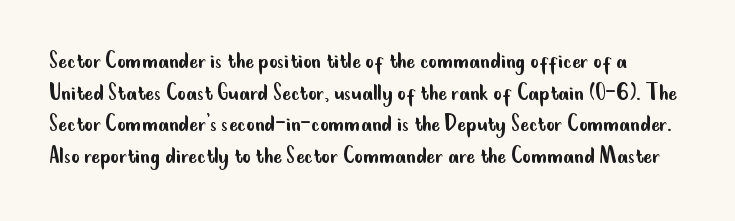
{"italic": "no", "bold": "no", "underline": "no", "line_spacing_ratio": 1.22, "letter_spacing": "normal", "letter_spacing_em": 0.0, "glyph_px": 26}
